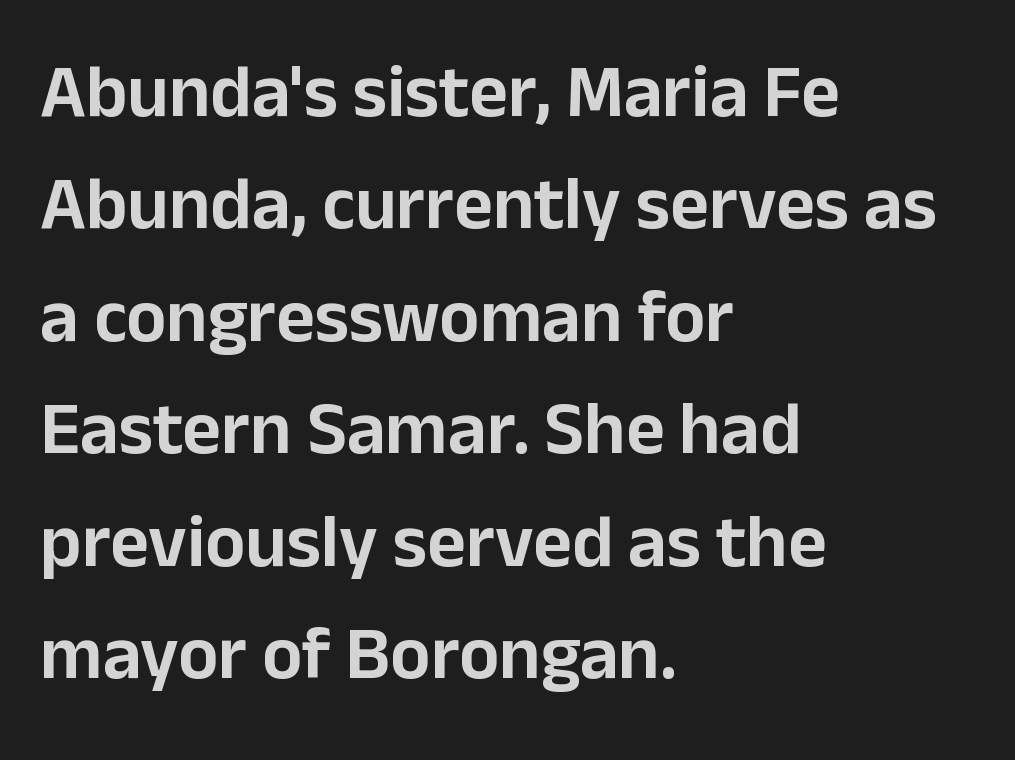
Q: Is the text italic (slanted)? A: No, it is upright.
Q: Is the typeface a serif or a sans-serif typeface? A: Sans-serif.
Q: Is the text underlined? A: No.
Q: How is the paragraph aligned? A: Left-aligned.
Q: Is the spacing between letters normal or unusually wide? A: Normal.
Q: Is the spacing between lines tight, normal or loose? A: Normal.
Q: Width (condensed, normal, or wide)? A: Normal.
Q: Stroke contrast? A: Low.
Q: x-height? A: Medium.
Q: Monospaced? A: No.
